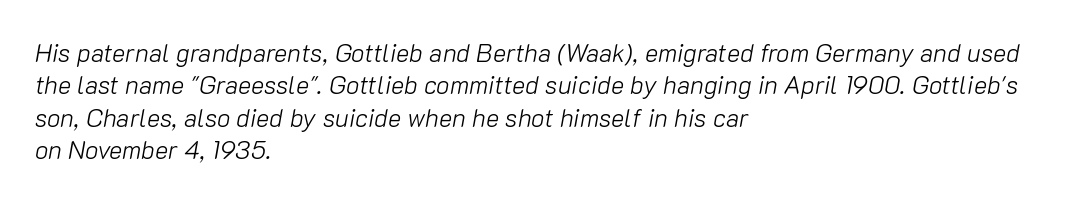
{"italic": "yes", "lean": "right", "slant_degrees": 10, "bold": "no", "underline": "no", "align": "left", "line_spacing": "normal", "line_spacing_ratio": 1.3, "letter_spacing": "normal", "letter_spacing_em": 0.0, "glyph_px": 25}
